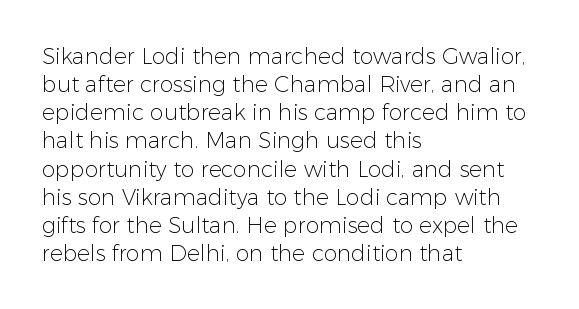
The image shows 22 px text type, upright; set left-aligned, normal line spacing (1.28x), normal letter spacing, not underlined.
